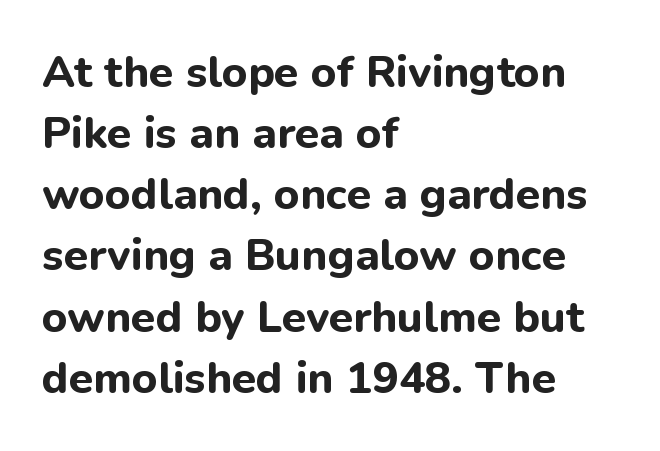
The image shows 44 px bold sans-serif type, upright; set left-aligned, normal line spacing (1.39x), normal letter spacing, not underlined; low stroke contrast and a medium x-height.
